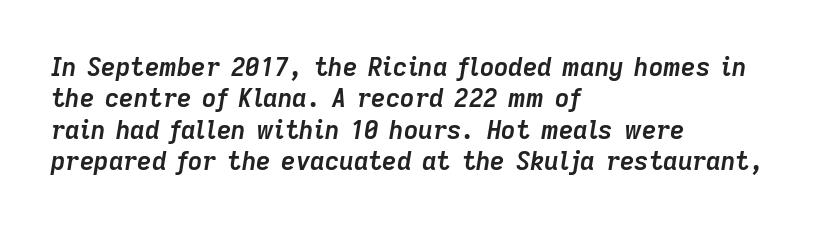
The image shows 25 px bold type, italic (leaning right); set left-aligned, normal line spacing (1.26x), normal letter spacing, not underlined.
